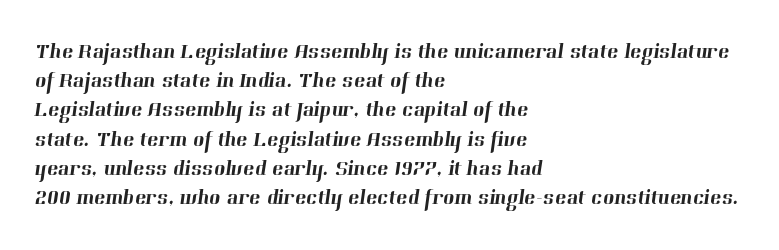
{"underline": "no", "align": "left", "line_spacing": "normal", "line_spacing_ratio": 1.39, "letter_spacing": "normal", "letter_spacing_em": 0.0, "glyph_px": 21}
